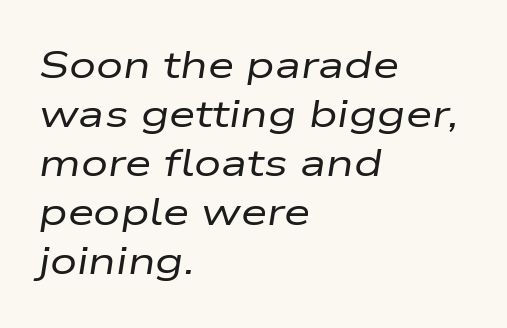
Stem width sits at or under what a default text font uses. This sample keeps an unexceptional amount of space between lines. The rendering uses natural spacing where letterforms have individual widths. The specimen reads as italic at a glance. Tracking here is standard; glyphs follow each other at the usual distance.
